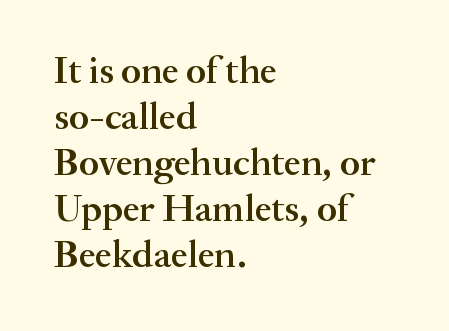
The image shows 38 px semibold serif type, upright; set left-aligned, line spacing 1.21x, normal letter spacing, not underlined; medium stroke contrast and a small x-height.
